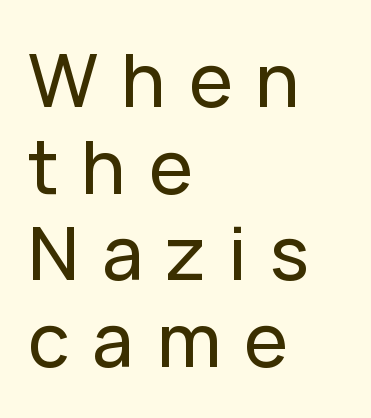
Tracking value appears strongly positive — letters spread wide. Note the varied advance widths — an 'i' is clearly narrower than an 'm'. Check under the words: just untouched page. Line beginnings align vertically; line endings do not. The axis of the letterforms is exactly vertical.
